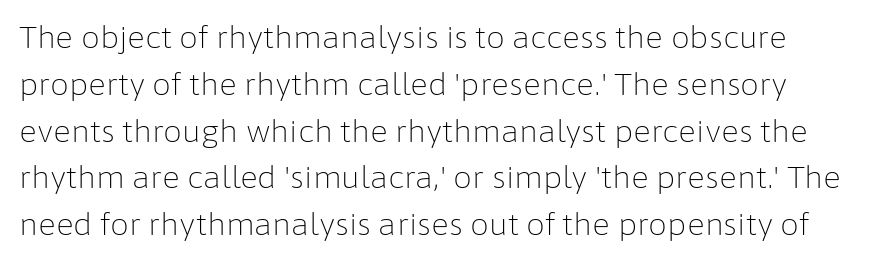
{"serif": "no", "italic": "no", "bold": "no", "weight": "light", "width": "normal", "stroke_contrast": "low", "x_height": "medium", "monospaced": "no", "underline": "no", "align": "left", "line_spacing": "normal", "line_spacing_ratio": 1.56, "letter_spacing": "normal", "letter_spacing_em": 0.0, "glyph_px": 30}
